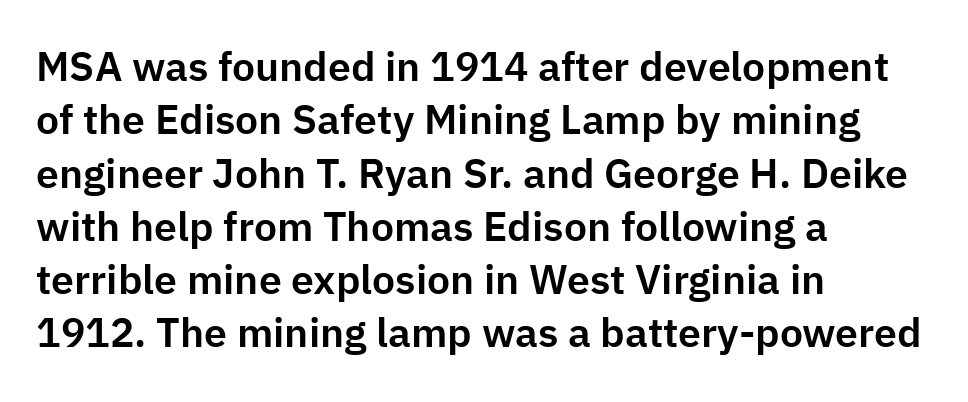
The lettering stays uniformly vertical, giving the passage a roman look. Tracking here is standard; glyphs follow each other at the usual distance. The gap between lines stays unmarked. Serif or sans? Sans — the stroke terminals are bare. Compared with a centered layout, this one pins lines to the left instead. You could not count columns in this text — the font is proportionally spaced.
